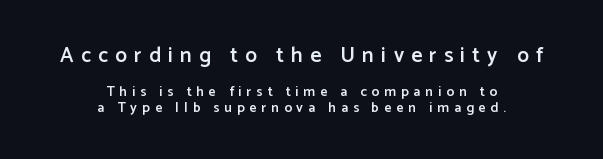
The image shows 21 px text type, upright; set centered, line spacing 1.18x, unusually wide letter spacing (+0.35 em), not underlined; the first (top) block is 1.5x larger.
